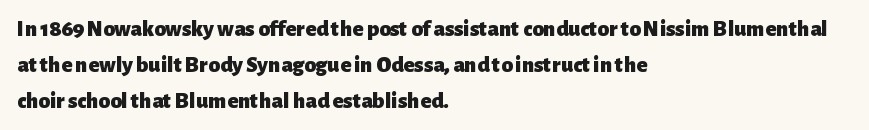
Q: Is the text bold? A: Yes.
Q: Is the text italic (slanted)? A: No, it is upright.
Q: Is the text underlined? A: No.
Q: How is the paragraph aligned? A: Left-aligned.
Q: Is the spacing between letters normal or unusually wide? A: Normal.
Q: Is the spacing between lines tight, normal or loose? A: Normal.
